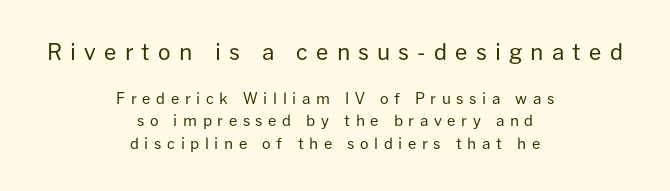
Q: Is the text bold? A: No.
Q: Is the text italic (slanted)? A: No, it is upright.
Q: Is the text underlined? A: No.
Q: How is the paragraph aligned? A: Centered.
Q: Is the spacing between letters normal or unusually wide? A: Unusually wide.
Q: Is the spacing between lines tight, normal or loose? A: Normal.
Q: Which block of text is set in a larger size, the first (top) or the second (bottom)? A: The first (top) one.
